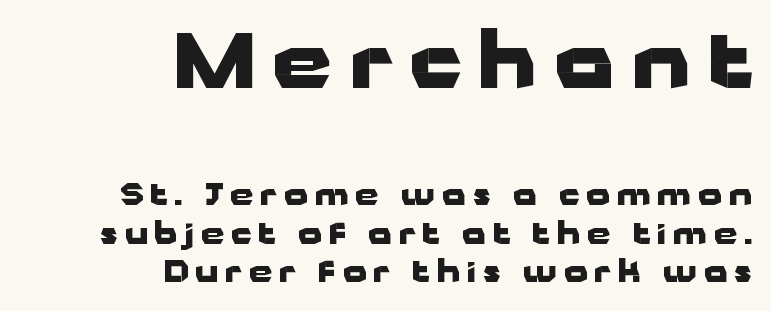
The image shows 76 px heavy, wide sans-serif type, upright; set right-aligned, normal line spacing (1.29x), unusually wide letter spacing (+0.23 em), not underlined; the first (top) block is 2.53x larger; low stroke contrast and a medium x-height.
